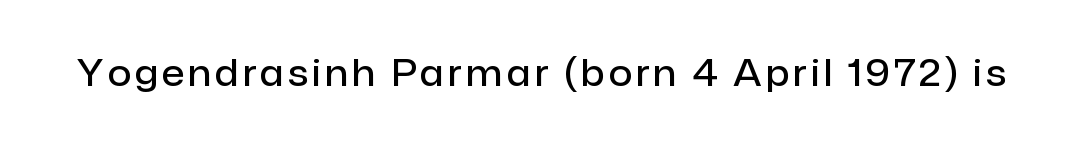
The image shows 37 px semibold sans-serif type, upright; set not underlined; low stroke contrast and a medium x-height.
